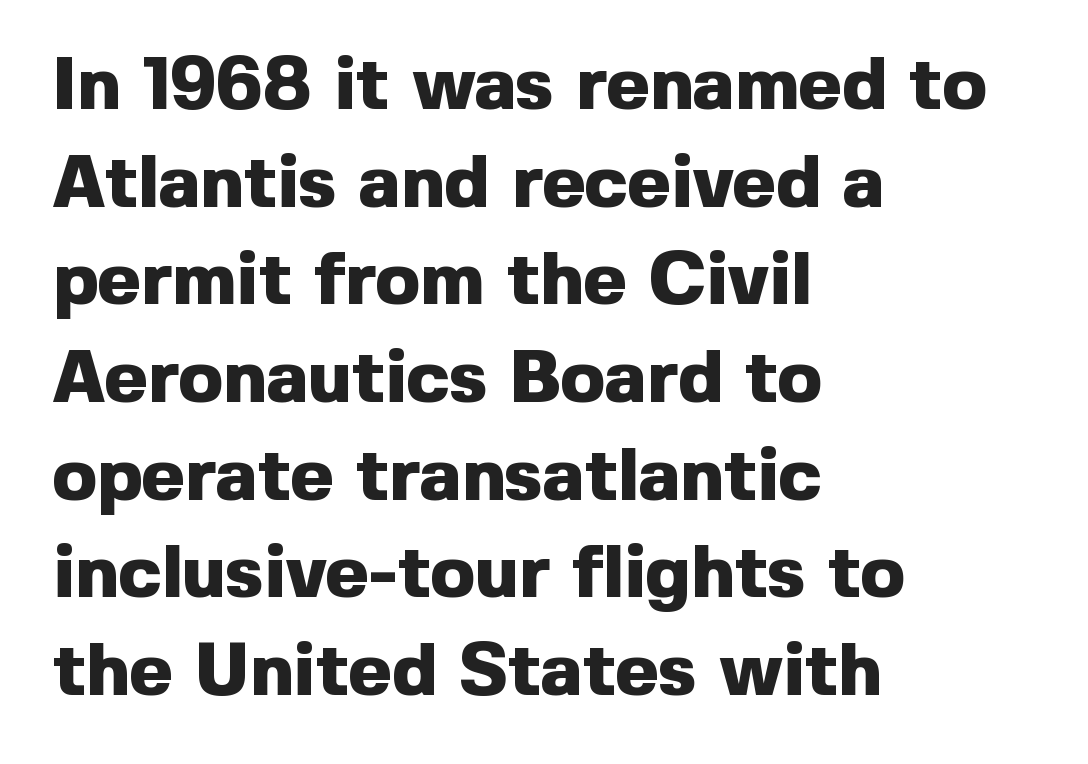
Q: Is the text bold? A: Yes.
Q: Is the text italic (slanted)? A: No, it is upright.
Q: Is the typeface a serif or a sans-serif typeface? A: Sans-serif.
Q: Is the text underlined? A: No.
Q: How is the paragraph aligned? A: Left-aligned.
Q: Is the spacing between letters normal or unusually wide? A: Normal.
Q: Is the spacing between lines tight, normal or loose? A: Normal.
Q: Width (condensed, normal, or wide)? A: Normal.
Q: x-height? A: Medium.
Q: Monospaced? A: No.
